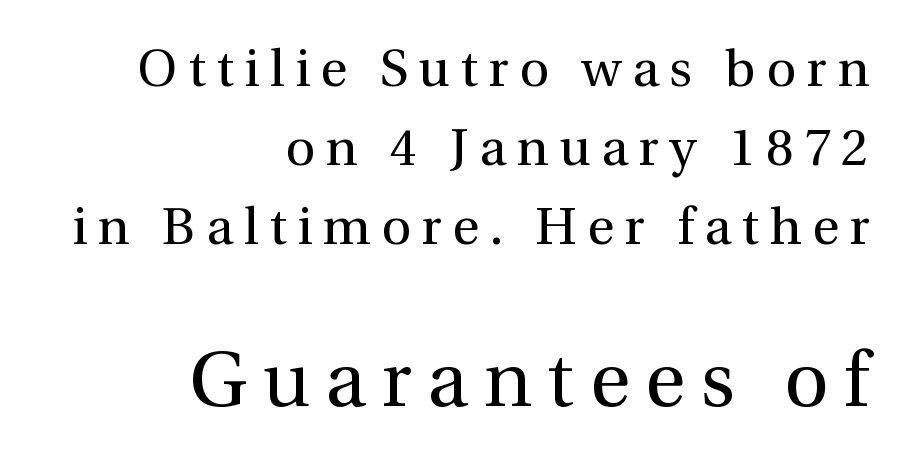
The image shows 78 px regular-weight serif type, upright; set right-aligned, normal line spacing (1.52x), unusually wide letter spacing (+0.2 em), not underlined; the second (bottom) block is 1.5x larger; medium stroke contrast and a medium x-height.
